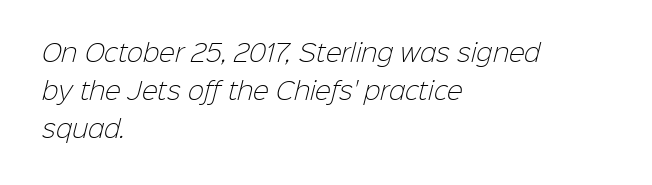
{"bold": "no", "underline": "no", "align": "left", "line_spacing": "normal", "line_spacing_ratio": 1.58, "letter_spacing": "normal", "letter_spacing_em": 0.0, "glyph_px": 24}
